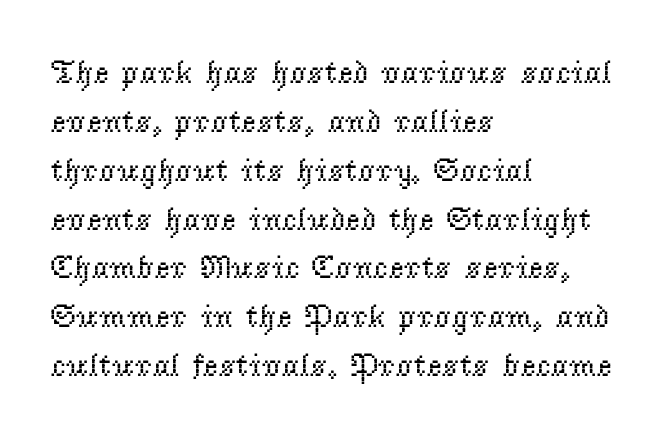
Q: Is the text bold? A: No.
Q: Is the text italic (slanted)? A: No, it is upright.
Q: Is the typeface a serif or a sans-serif typeface? A: Serif.
Q: Is the text underlined? A: No.
Q: How is the paragraph aligned? A: Left-aligned.
Q: Is the spacing between letters normal or unusually wide? A: Normal.
Q: Is the spacing between lines tight, normal or loose? A: Normal.
Q: Width (condensed, normal, or wide)? A: Normal.
Q: Stroke contrast? A: Low.
Q: x-height? A: Small.
Q: Monospaced? A: No.
